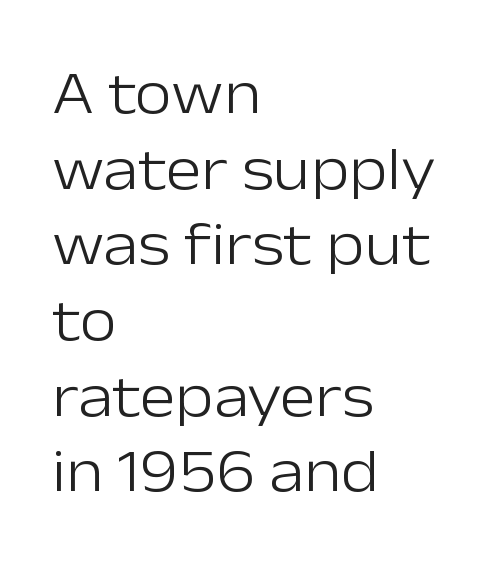
The image shows 61 px light sans-serif type, upright; set left-aligned, line spacing 1.24x, normal letter spacing, not underlined; low stroke contrast and a medium x-height.
